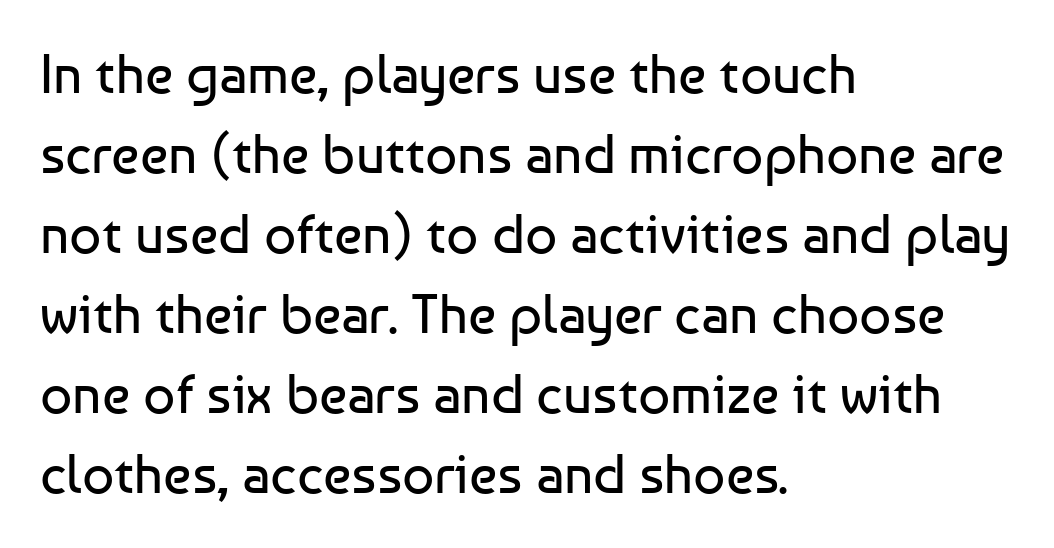
The image shows 56 px regular-weight sans-serif type, upright; set left-aligned, normal line spacing (1.43x), normal letter spacing, not underlined; low stroke contrast and a medium x-height.
